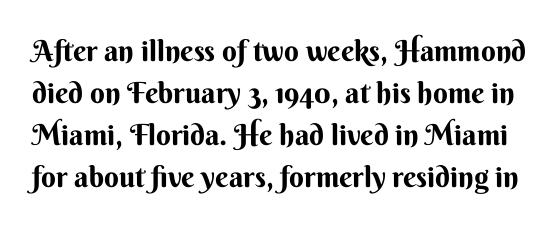
Underline: absent. The letters stand upright; this is a roman face. Letterform terminals end flat and unadorned throughout the passage. Stroke thickness is high; the sample reads as a true bold. Here the designer chose a conventional face with non-uniform glyph widths. Each new line begins a customary step beneath the previous one.
